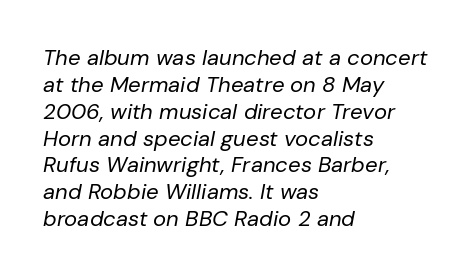
The image shows 22 px text type, italic (leaning right); set left-aligned, line spacing 1.22x, normal letter spacing, not underlined.
